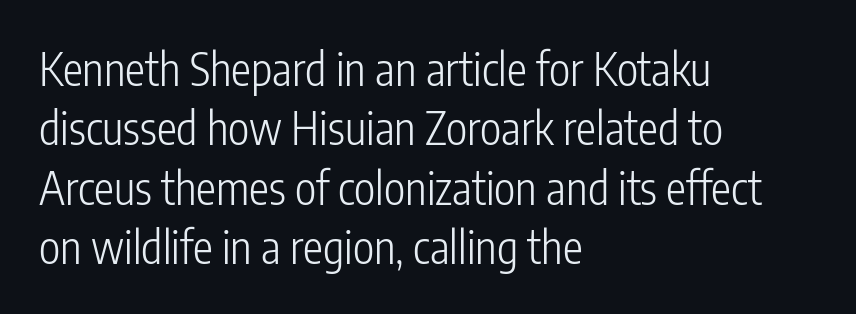
{"serif": "no", "italic": "no", "bold": "no", "weight": "light", "width": "condensed", "stroke_contrast": "low", "x_height": "medium", "monospaced": "no", "underline": "no", "align": "left", "line_spacing": "normal", "line_spacing_ratio": 1.32, "letter_spacing": "normal", "letter_spacing_em": 0.0, "glyph_px": 45}
